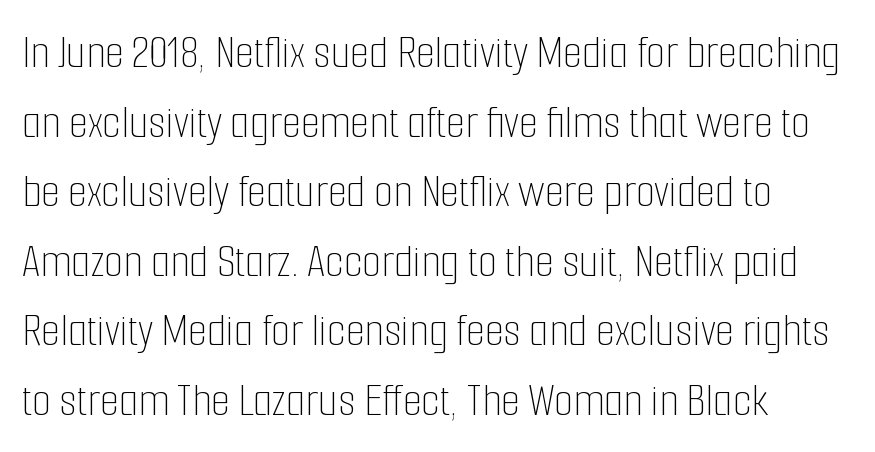
{"italic": "no", "bold": "no", "weight": "thin", "width": "condensed", "stroke_contrast": "low", "x_height": "medium", "monospaced": "no", "underline": "no", "align": "left", "line_spacing": "normal", "line_spacing_ratio": 1.42, "letter_spacing": "normal", "letter_spacing_em": 0.0, "glyph_px": 49}
